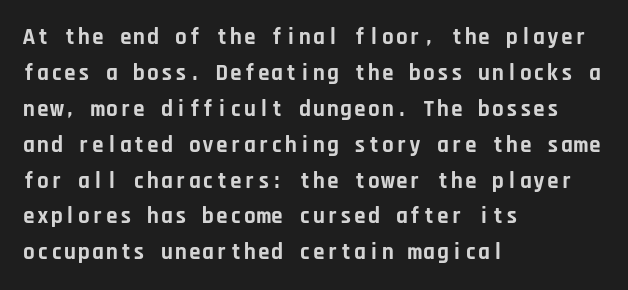
Q: Is the text bold? A: Yes.
Q: Is the text italic (slanted)? A: No, it is upright.
Q: Is the text underlined? A: No.
Q: How is the paragraph aligned? A: Left-aligned.
Q: Is the spacing between letters normal or unusually wide? A: Normal.
Q: Is the spacing between lines tight, normal or loose? A: Normal.
